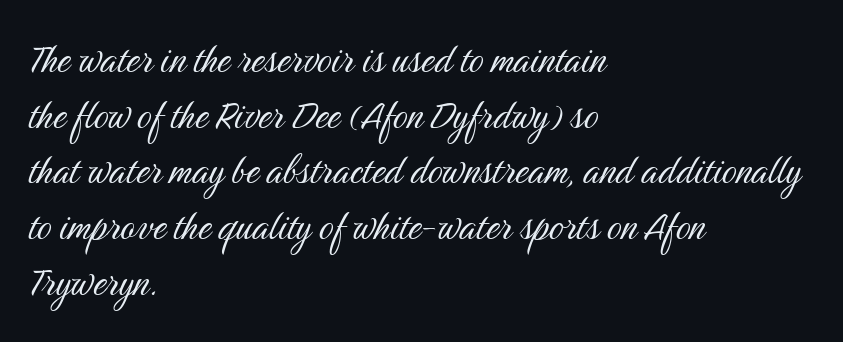
{"serif": "no", "bold": "no", "weight": "light", "width": "condensed", "stroke_contrast": "medium", "x_height": "medium", "monospaced": "no", "underline": "no", "align": "left", "line_spacing_ratio": 1.21, "letter_spacing": "normal", "letter_spacing_em": 0.0, "glyph_px": 46}
